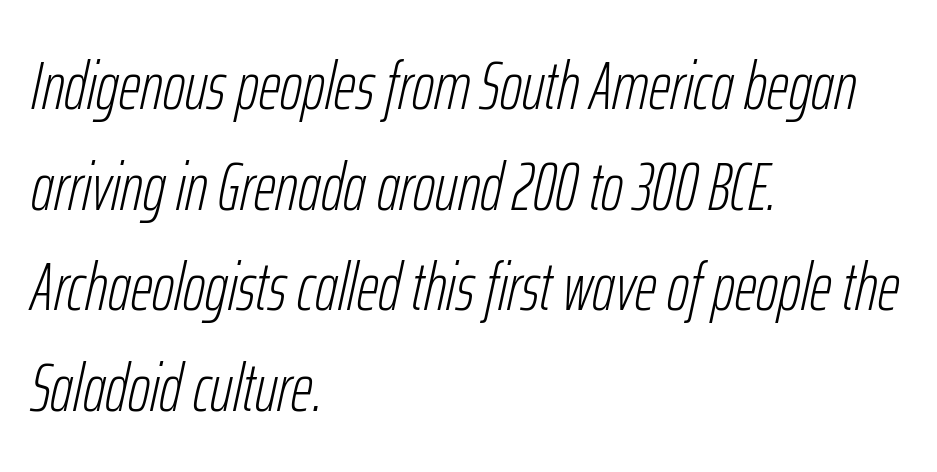
{"italic": "yes", "lean": "right", "slant_degrees": 12, "bold": "no", "weight": "light", "width": "condensed", "stroke_contrast": "low", "x_height": "medium", "monospaced": "no", "underline": "no", "align": "left", "line_spacing": "normal", "line_spacing_ratio": 1.48, "letter_spacing": "normal", "letter_spacing_em": 0.0, "glyph_px": 68}
